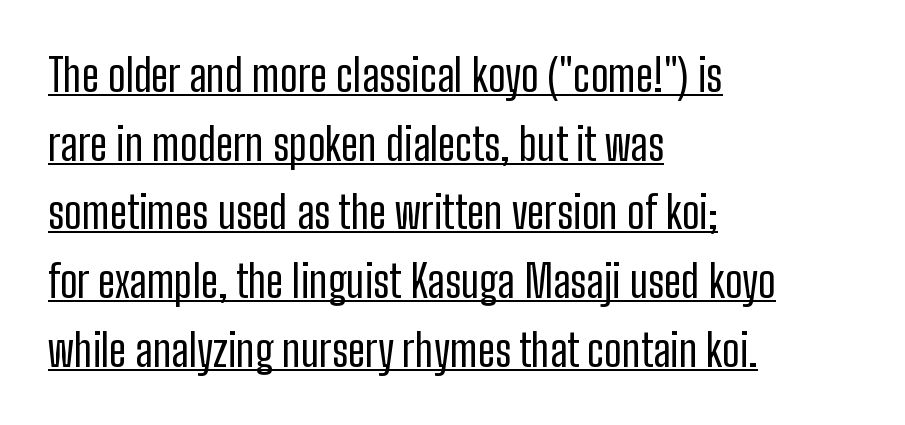
{"serif": "no", "italic": "no", "bold": "no", "weight": "regular", "width": "condensed", "stroke_contrast": "low", "x_height": "medium", "monospaced": "no", "underline": "yes", "align": "left", "line_spacing": "normal", "line_spacing_ratio": 1.56, "letter_spacing": "normal", "letter_spacing_em": 0.0, "glyph_px": 44}
